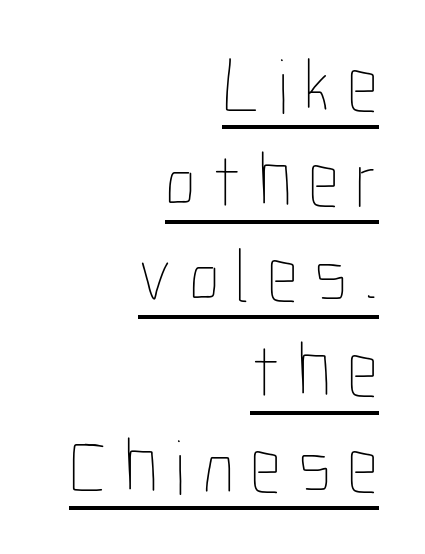
The image shows 78 px thin, condensed type, upright; set right-aligned, line spacing 1.22x, unusually wide letter spacing (+0.21 em), underlined; low stroke contrast and a medium x-height.
